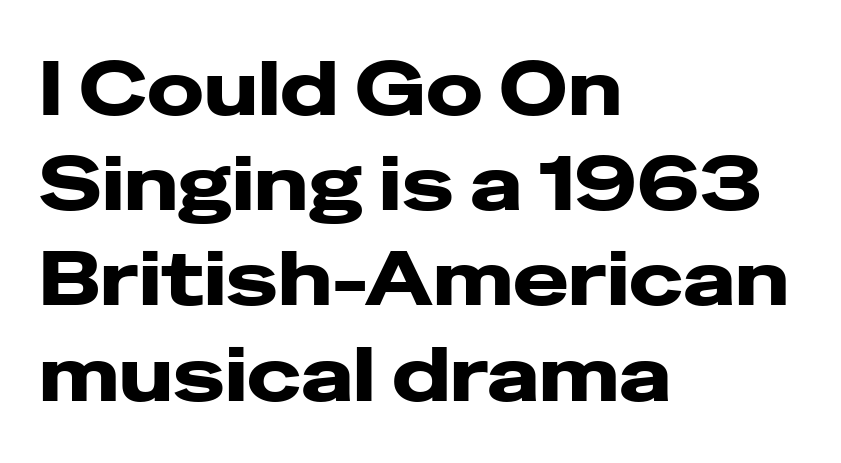
{"serif": "no", "italic": "no", "width": "wide", "stroke_contrast": "low", "x_height": "medium", "monospaced": "no", "underline": "no", "align": "left", "line_spacing": "normal", "line_spacing_ratio": 1.27, "letter_spacing": "normal", "letter_spacing_em": 0.0, "glyph_px": 75}
